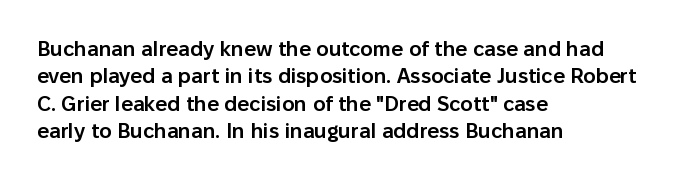
{"italic": "no", "bold": "semi", "underline": "no", "align": "left", "line_spacing": "normal", "line_spacing_ratio": 1.3, "letter_spacing": "normal", "letter_spacing_em": 0.0, "glyph_px": 21}
